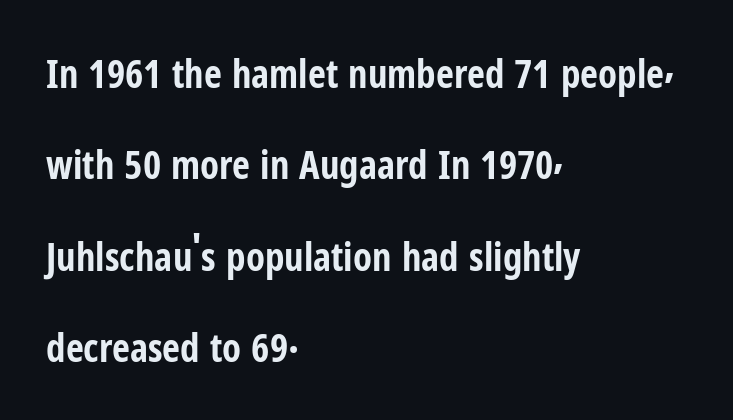
{"serif": "no", "italic": "no", "bold": "yes", "weight": "bold", "width": "condensed", "stroke_contrast": "low", "x_height": "medium", "monospaced": "no", "underline": "no", "align": "left", "line_spacing": "loose", "line_spacing_ratio": 2.34, "letter_spacing": "normal", "letter_spacing_em": 0.0, "glyph_px": 39}
